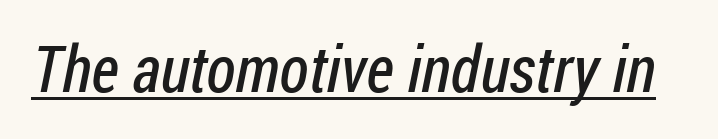
The sample's only ornament is a line tracing under the words. The passage shown is typeset with a sans-serif family. Letter spacing: default. Compared with a typical body face, this is equally light or lighter still. The rendering uses natural spacing where letterforms have individual widths.
